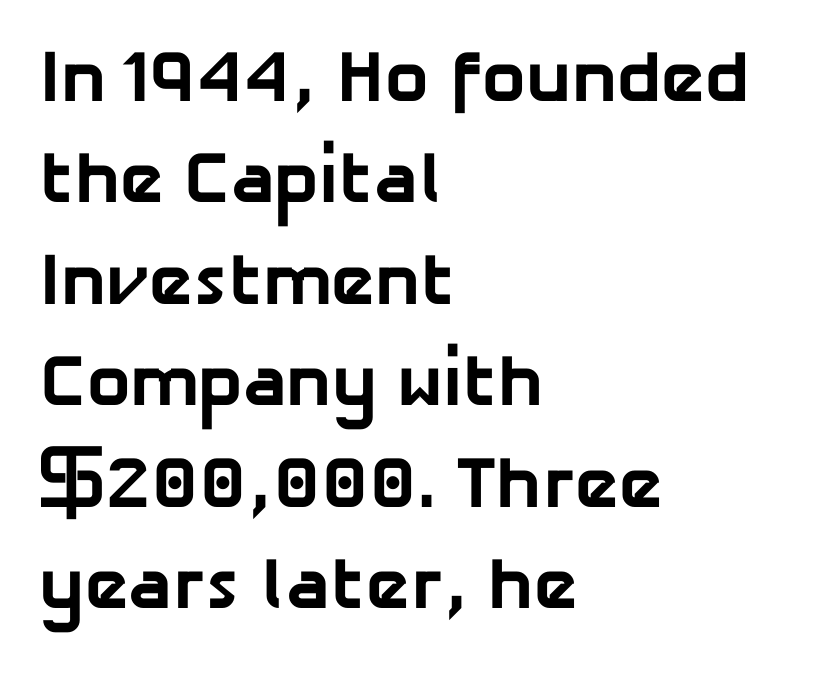
Q: Is the text bold? A: Yes.
Q: Is the typeface a serif or a sans-serif typeface? A: Sans-serif.
Q: Is the text underlined? A: No.
Q: How is the paragraph aligned? A: Left-aligned.
Q: Is the spacing between letters normal or unusually wide? A: Normal.
Q: Is the spacing between lines tight, normal or loose? A: Normal.
Q: Width (condensed, normal, or wide)? A: Normal.
Q: Stroke contrast? A: Low.
Q: x-height? A: Medium.
Q: Monospaced? A: No.
